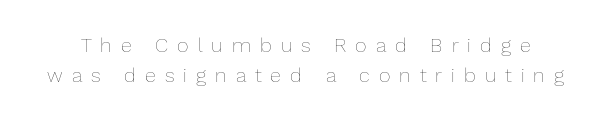
Q: Is the text bold? A: No.
Q: Is the text italic (slanted)? A: No, it is upright.
Q: Is the text underlined? A: No.
Q: Is the spacing between letters normal or unusually wide? A: Unusually wide.
Q: Is the spacing between lines tight, normal or loose? A: Normal.
